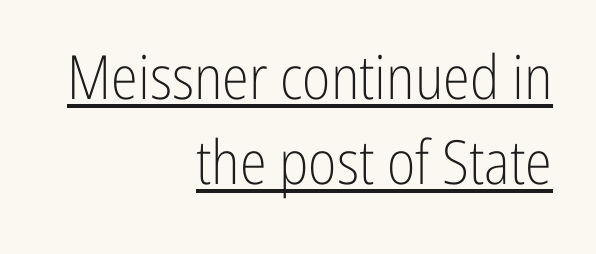
A typesetter would mark this as roman, not italic. Does the copy run flush right? Yes — the right margin is perfectly even. This sample has the flowing, uneven cadence of proportional lettering. Weight: in the light-to-regular range. Rows of type keep a routine distance in the vertical direction. Letter spacing: default.
